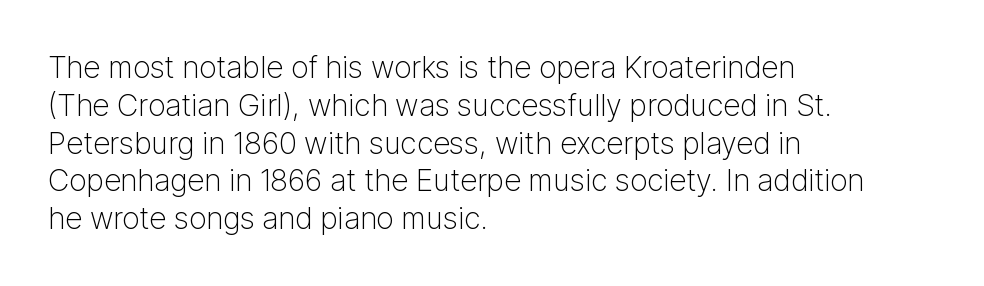
Q: Is the text bold? A: No.
Q: Is the text italic (slanted)? A: No, it is upright.
Q: Is the typeface a serif or a sans-serif typeface? A: Sans-serif.
Q: Is the text underlined? A: No.
Q: How is the paragraph aligned? A: Left-aligned.
Q: Is the spacing between letters normal or unusually wide? A: Normal.
Q: Is the spacing between lines tight, normal or loose? A: Normal.
Q: Width (condensed, normal, or wide)? A: Normal.
Q: Stroke contrast? A: Low.
Q: x-height? A: Medium.
Q: Monospaced? A: No.
